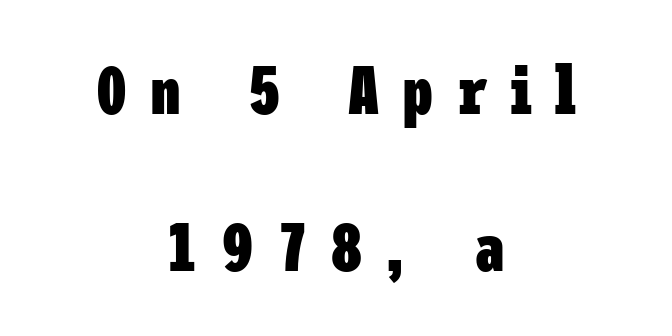
{"serif": "no", "italic": "no", "bold": "yes", "weight": "heavy", "width": "condensed", "stroke_contrast": "low", "x_height": "medium", "underline": "no", "align": "center", "line_spacing": "loose", "line_spacing_ratio": 2.27, "letter_spacing": "wide", "letter_spacing_em": 0.34, "glyph_px": 69}
